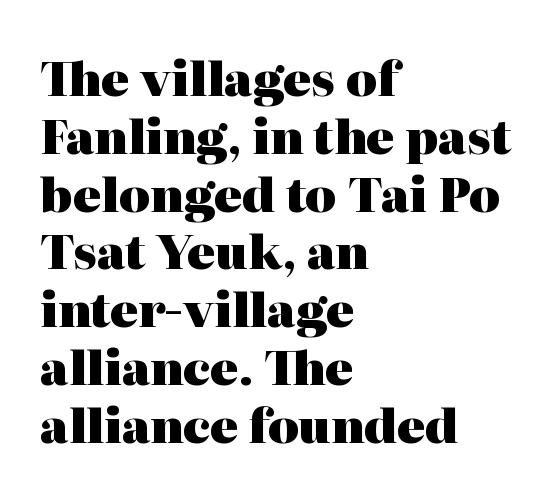
This is serif lettering, the kind often seen in printed books. Horizontal alignment here is leftward, the default for most running prose. Nope, not italic — everything's standing straight. These lines carry a lot of weight — the face is fully bold.
